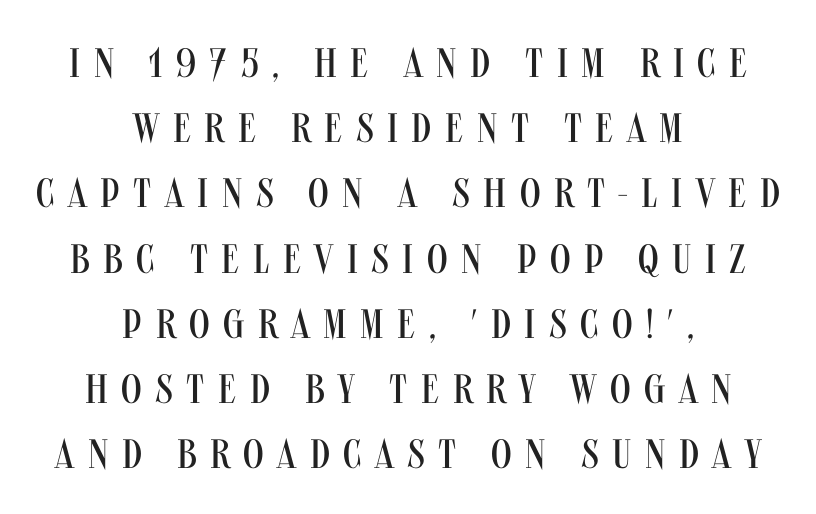
{"serif": "no", "italic": "no", "bold": "no", "weight": "regular", "width": "condensed", "stroke_contrast": "medium", "x_height": "large", "monospaced": "no", "underline": "no", "align": "center", "line_spacing": "normal", "line_spacing_ratio": 1.59, "letter_spacing": "wide", "letter_spacing_em": 0.33, "glyph_px": 41}
